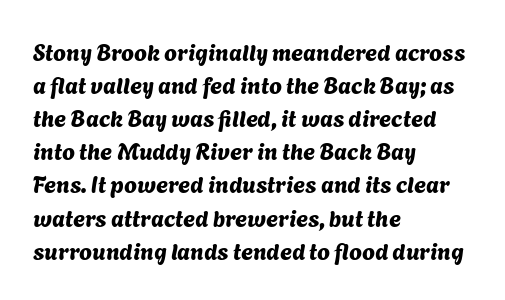
The area under the type is left untouched. Short note: letters normally spaced. The paragraph has a hard left edge and a soft right edge. Whoever set this chose a conventional vertical rhythm.
